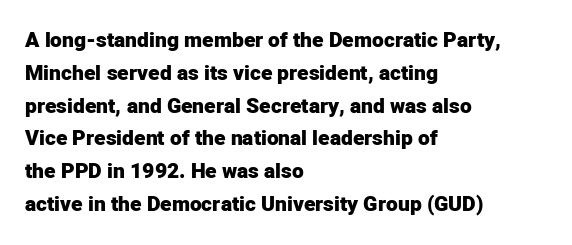
Q: Is the text bold? A: Yes.
Q: Is the text italic (slanted)? A: No, it is upright.
Q: Is the text underlined? A: No.
Q: How is the paragraph aligned? A: Left-aligned.
Q: Is the spacing between letters normal or unusually wide? A: Normal.
Q: Is the spacing between lines tight, normal or loose? A: Normal.
